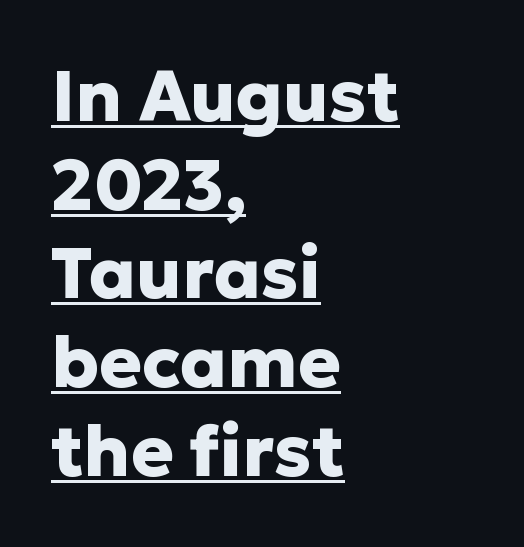
{"serif": "no", "italic": "no", "bold": "yes", "weight": "heavy", "width": "normal", "stroke_contrast": "low", "x_height": "medium", "monospaced": "no", "underline": "yes", "align": "left", "line_spacing": "normal", "line_spacing_ratio": 1.25, "letter_spacing": "normal", "letter_spacing_em": 0.0, "glyph_px": 71}
